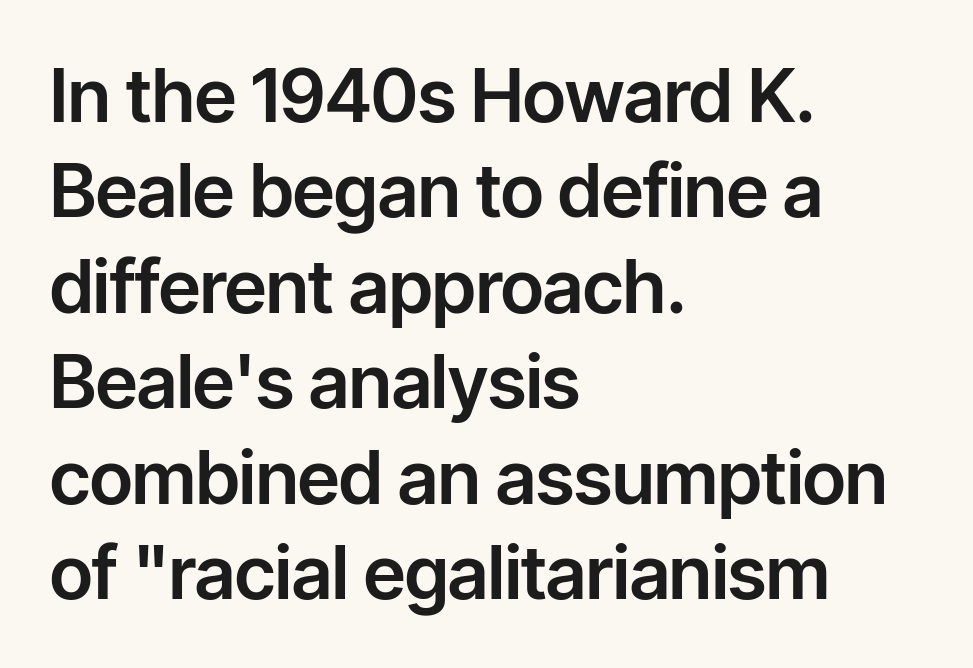
The image shows 74 px sans-serif type, upright; set left-aligned, normal line spacing (1.29x), normal letter spacing, not underlined; low stroke contrast and a medium x-height.
